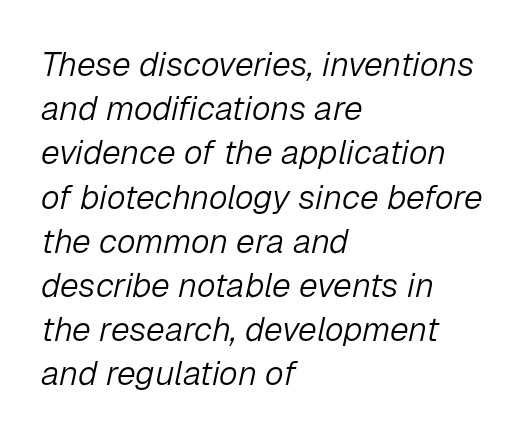
The image shows 34 px light type, italic (leaning right); set left-aligned, normal line spacing (1.3x), normal letter spacing, not underlined; low stroke contrast and a medium x-height.
